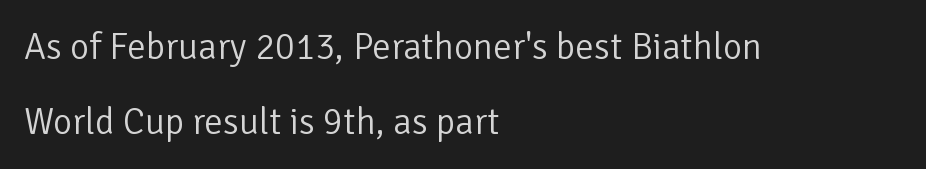
The image shows 37 px light sans-serif type, upright; set left-aligned, loose line spacing (2.02x), normal letter spacing, not underlined; low stroke contrast and a medium x-height.
